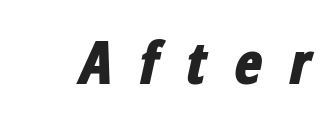
The letterforms stand isolated, each surrounded by extra space. Slanted lettering throughout. The strokes are fattened all the way to bold. Proportional: the letters do not fall into vertical columns. The glyphs are unaccompanied by any horizontal stroke below them.
